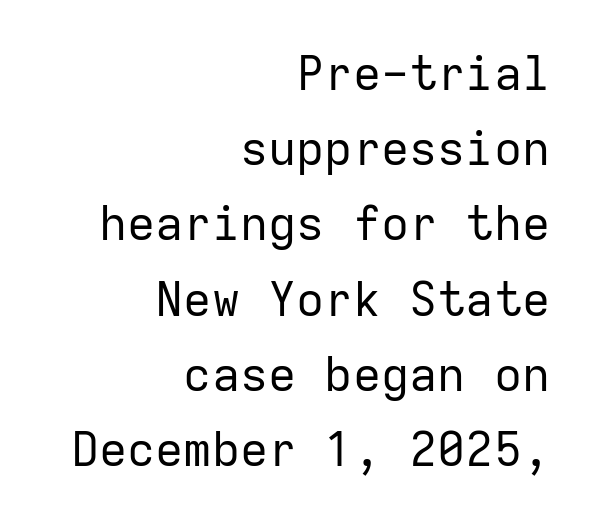
Q: Is the text bold? A: No.
Q: Is the text italic (slanted)? A: No, it is upright.
Q: Is the typeface a serif or a sans-serif typeface? A: Sans-serif.
Q: Is the text underlined? A: No.
Q: How is the paragraph aligned? A: Right-aligned.
Q: Is the spacing between letters normal or unusually wide? A: Normal.
Q: Is the spacing between lines tight, normal or loose? A: Normal.
Q: Width (condensed, normal, or wide)? A: Normal.
Q: Stroke contrast? A: Low.
Q: x-height? A: Medium.
Q: Monospaced? A: Yes.
